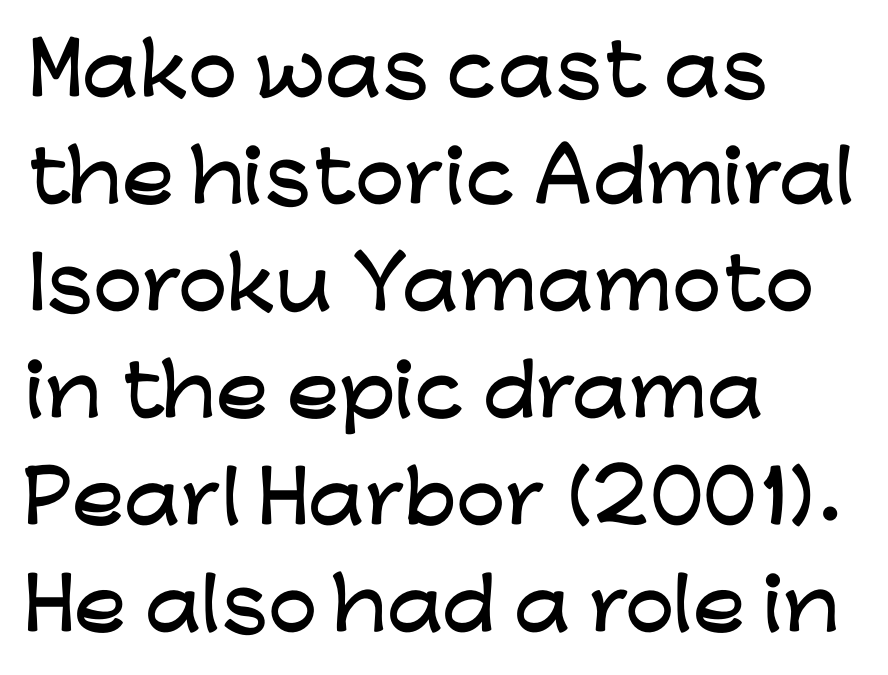
The image shows 70 px wide sans-serif type, upright; set left-aligned, normal line spacing (1.53x), normal letter spacing, not underlined; low stroke contrast and a medium x-height.
